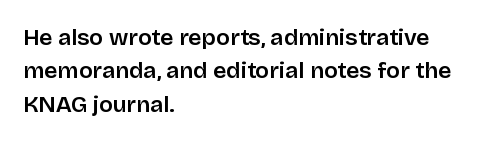
{"italic": "no", "underline": "no", "align": "left", "line_spacing": "normal", "line_spacing_ratio": 1.45, "letter_spacing": "normal", "letter_spacing_em": 0.0, "glyph_px": 23}
